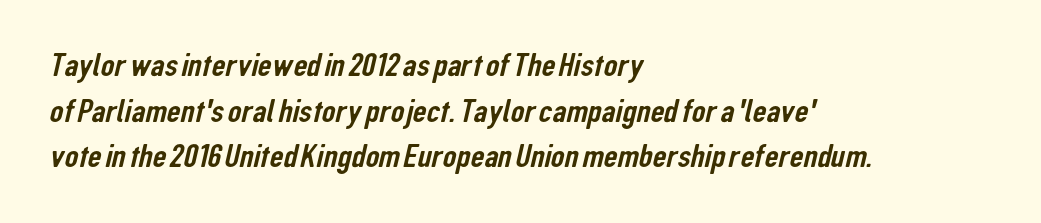
Each letter keeps its own natural width here, so spacing adapts to shape. Honestly, the row spacing looks completely unremarkable. Line beginnings align vertically; line endings do not. There is no visible air inserted between adjacent glyphs. Note: no serifs on the glyphs.
